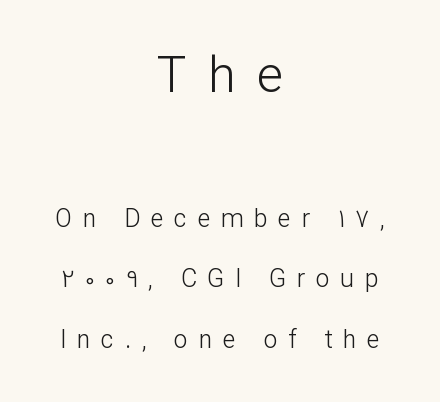
The typeface has the unassuming heft of standard copy or less. The space directly below the letters is spotless. This sample uses expanded letter spacing, leaving extra air between glyphs. Rows of type keep a wide berth in the vertical direction. Varying glyph widths throughout — classic text-font behaviour.
